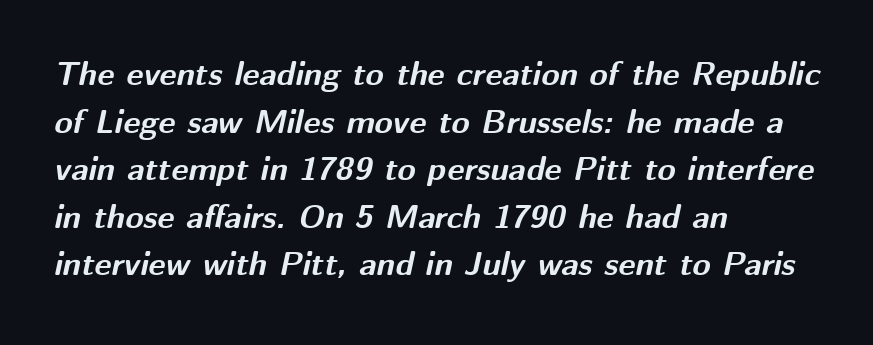
Each word holds together tightly as a unit, with standard inter-letter gaps. Weight check: bold — yes, fully. Looks like regular typesetting: each glyph gets only the width it needs. Is the block centered? No — it sits flush against the left margin.
